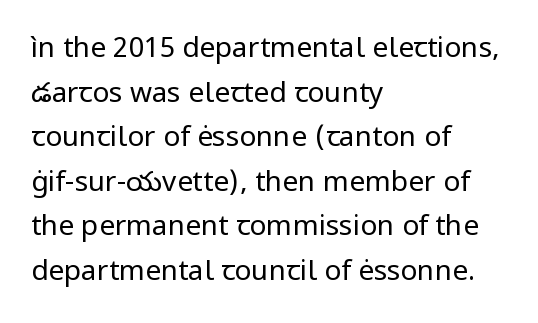
{"serif": "no", "italic": "no", "bold": "no", "weight": "regular", "width": "normal", "stroke_contrast": "low", "x_height": "medium", "monospaced": "no", "underline": "no", "align": "left", "line_spacing": "normal", "line_spacing_ratio": 1.59, "letter_spacing": "normal", "letter_spacing_em": 0.0, "glyph_px": 28}
